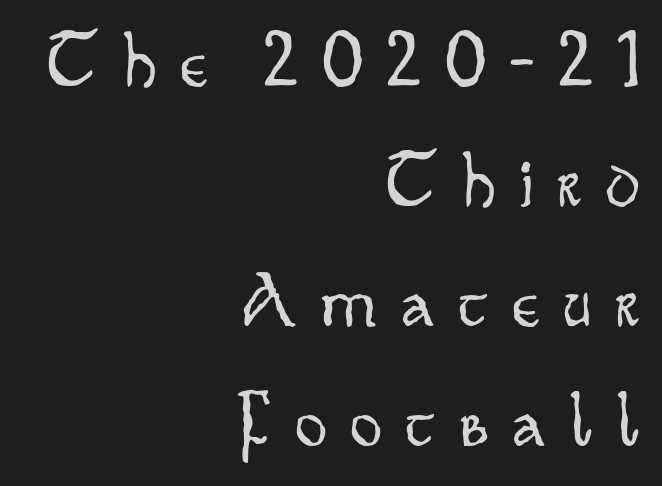
The image shows 78 px light, condensed sans-serif type, upright; set right-aligned, normal line spacing (1.54x), unusually wide letter spacing (+0.32 em), not underlined; low stroke contrast and a small x-height.
